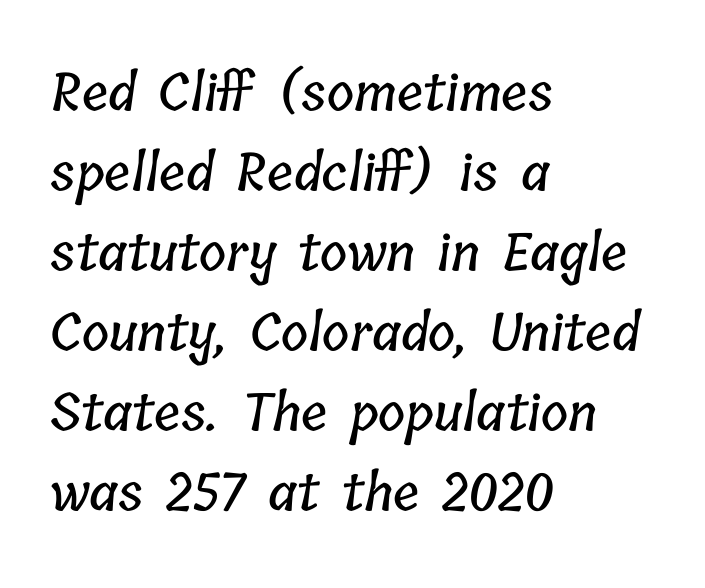
Nobody drew a line under any word here. Students, note that the glyphs here touch the page at normal intervals. Visually the block forms a straight wall on the left and a jagged coastline on the right. The line-height multiplier appears to be the usual default. Proportional: the letters do not fall into vertical columns.
